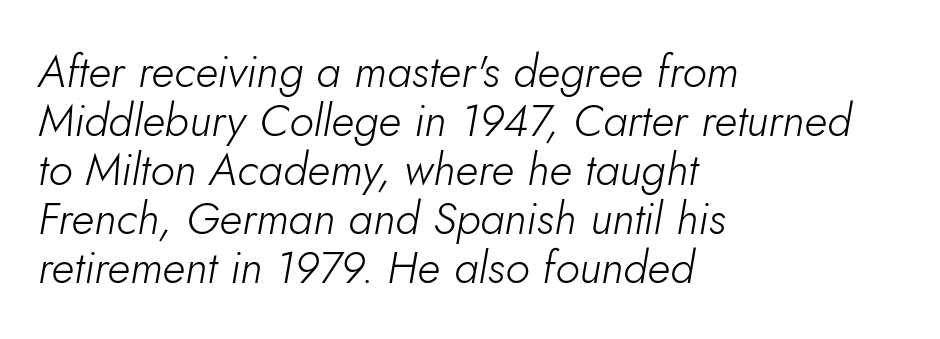
Q: Is the text bold? A: No.
Q: Is the text italic (slanted)? A: Yes, it leans right by about 10 degrees.
Q: Is the text underlined? A: No.
Q: How is the paragraph aligned? A: Left-aligned.
Q: Is the spacing between letters normal or unusually wide? A: Normal.
Q: Is the spacing between lines tight, normal or loose? A: Tight.
Q: Width (condensed, normal, or wide)? A: Normal.
Q: Stroke contrast? A: Low.
Q: x-height? A: Small.
Q: Monospaced? A: No.
